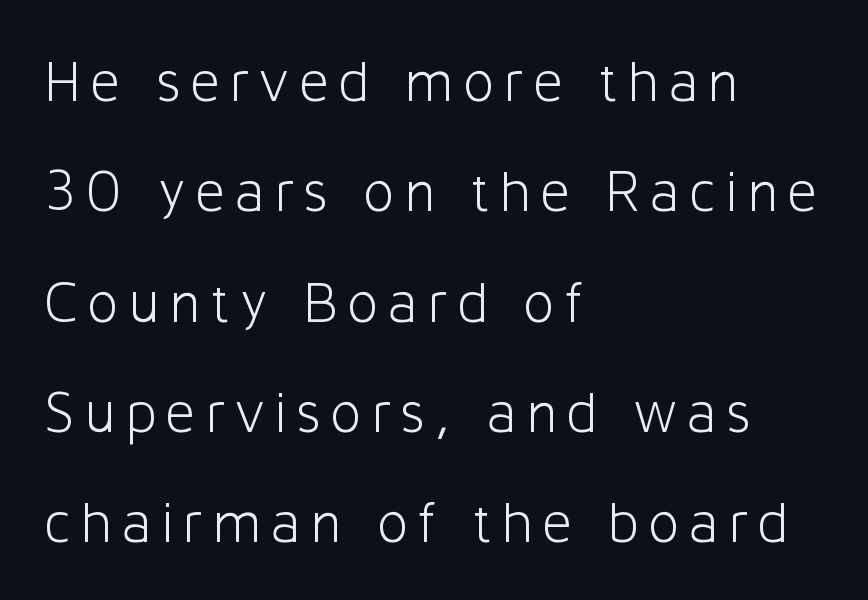
The image shows 59 px light sans-serif type, upright; set left-aligned, line spacing 1.87x, not underlined; low stroke contrast and a medium x-height.
